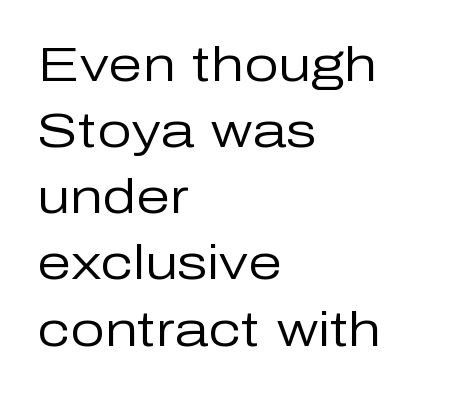
Q: Is the text bold? A: No.
Q: Is the text italic (slanted)? A: No, it is upright.
Q: Is the typeface a serif or a sans-serif typeface? A: Sans-serif.
Q: Is the text underlined? A: No.
Q: How is the paragraph aligned? A: Left-aligned.
Q: Is the spacing between letters normal or unusually wide? A: Normal.
Q: Is the spacing between lines tight, normal or loose? A: Normal.
Q: Width (condensed, normal, or wide)? A: Normal.
Q: Stroke contrast? A: Low.
Q: x-height? A: Medium.
Q: Monospaced? A: No.
